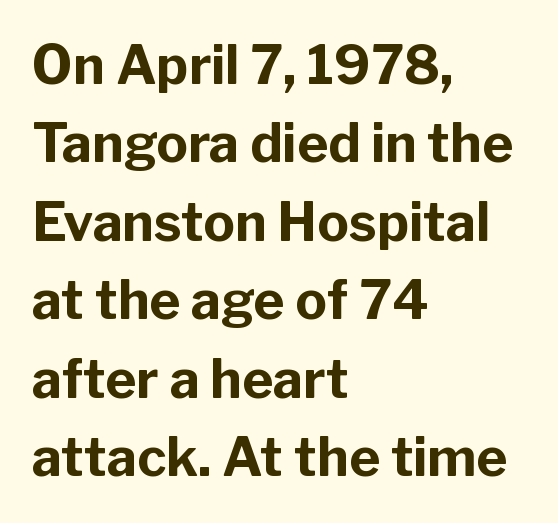
Note the varied advance widths — an 'i' is clearly narrower than an 'm'. The letters stand straight up with perfectly vertical stems. Short note: letters normally spaced. The rendering uses a moderate line-height, typical for paragraphs.
